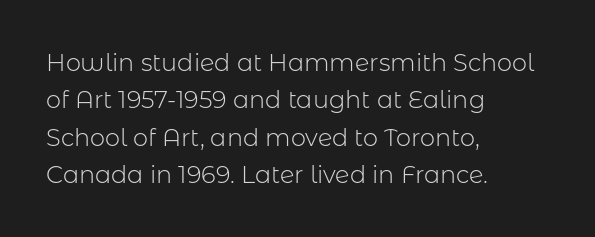
Evenly set lines give the paragraph a standard silhouette. Here the glyphs are tracked normally, forming tight word shapes. Rule under the text: the space is simply empty. Italic? Not at all — the glyphs are vertical. These glyphs show unthickened strokes, regular width or finer.
